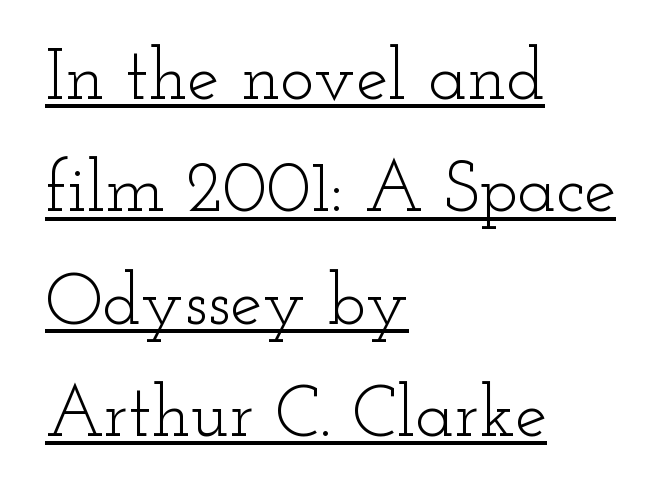
If you measured baseline to baseline, you'd find a middling distance. Ascenders rise straight up at ninety degrees. Note the varied advance widths — an 'i' is clearly narrower than an 'm'. The passage shown is underscored from start to finish. Weight: not bold — regular or lighter.
